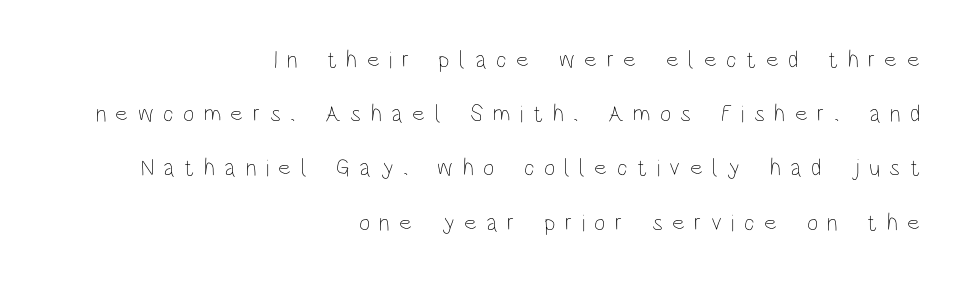
Nope, not italic — everything's standing straight. Reading down the column, the eye jumps a long way to each next line. Spacing between characters has been opened up far beyond the box default. This rendering features lettering with no underline. A flush-right, rag-left setting is used for this passage.
